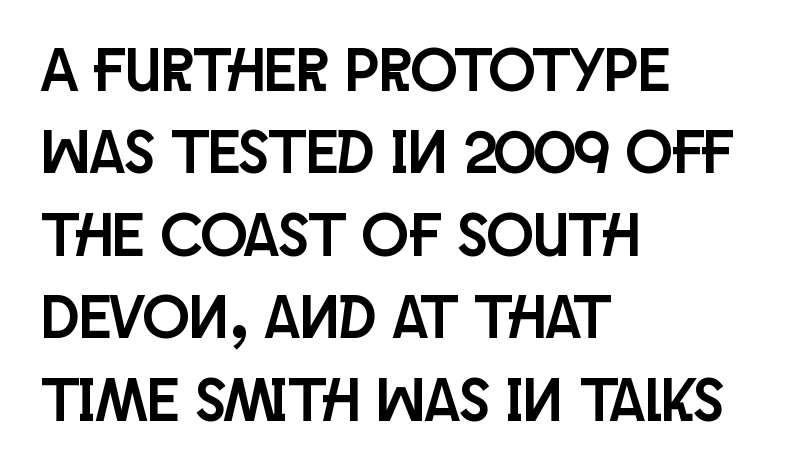
Q: Is the text italic (slanted)? A: No, it is upright.
Q: Is the typeface a serif or a sans-serif typeface? A: Sans-serif.
Q: Is the text underlined? A: No.
Q: How is the paragraph aligned? A: Left-aligned.
Q: Is the spacing between letters normal or unusually wide? A: Normal.
Q: Is the spacing between lines tight, normal or loose? A: Normal.
Q: Width (condensed, normal, or wide)? A: Condensed.
Q: Stroke contrast? A: Low.
Q: x-height? A: Large.
Q: Monospaced? A: No.
